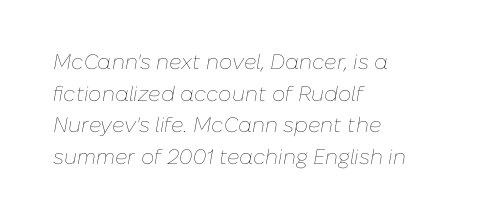
{"italic": "yes", "lean": "right", "slant_degrees": 10, "bold": "no", "underline": "no", "align": "left", "line_spacing": "normal", "line_spacing_ratio": 1.51, "letter_spacing": "normal", "letter_spacing_em": 0.0, "glyph_px": 21}
